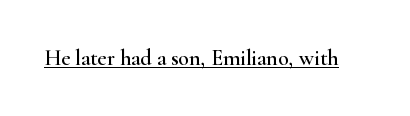
Compared with typical body copy, the letter spacing here is the same. Honestly, the underline is the first thing you notice here. No italicization has been applied; the sample stays upright.
